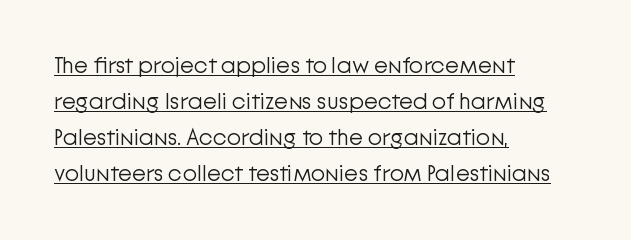
The face used here appears with an underline applied. The passage shown stacks its lines at a standard gap. Posture: upright roman. Stroke thickness stays within the range of a standard reading face or lighter. This sample uses plain, unmodified letter spacing.
